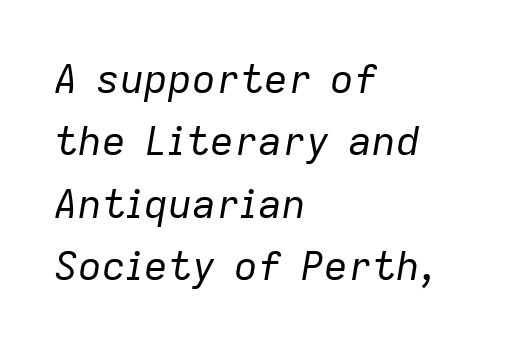
Letter spacing: default. A typesetter would call this proportional, since set widths differ per character. Heaviness? Minimal to ordinary, like unemphasized prose. Is the block centered? No — it sits flush against the left margin. Does the lettering tilt? It does — this is italic.
